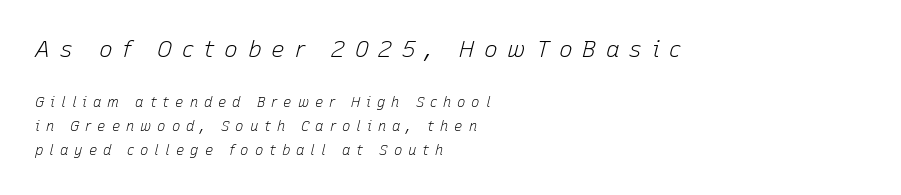
Q: Is the text bold? A: No.
Q: Is the text italic (slanted)? A: Yes, it leans right by about 15 degrees.
Q: Is the text underlined? A: No.
Q: How is the paragraph aligned? A: Left-aligned.
Q: Is the spacing between letters normal or unusually wide? A: Unusually wide.
Q: Which block of text is set in a larger size, the first (top) or the second (bottom)? A: The first (top) one.
